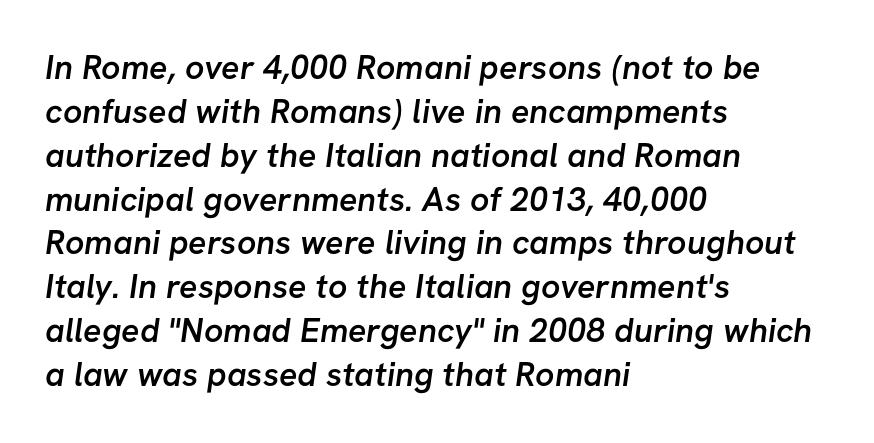
The image shows 34 px semibold sans-serif type; set left-aligned, normal line spacing (1.29x), normal letter spacing, not underlined; low stroke contrast and a medium x-height.
